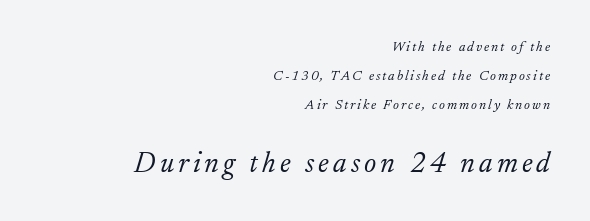
These lines are rendered in a variable-pitch font. Yep, those are serifs on the letters. Bigger letters appear in the bottom chunk; the top chunk is reduced. If you drew a ruler down the right edge, every line would touch it. The lines are spread far apart with generous leading.
